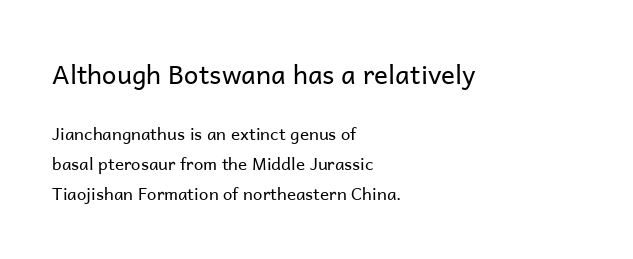
{"italic": "no", "bold": "no", "underline": "no", "align": "left", "line_spacing_ratio": 1.77, "letter_spacing": "normal", "letter_spacing_em": 0.0, "larger_block": "first", "size_ratio": 1.53, "glyph_px": 26}
